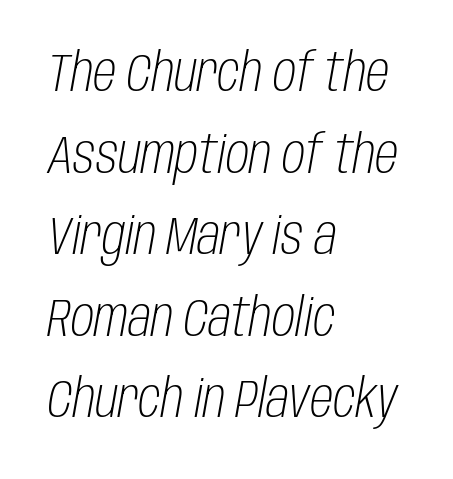
Q: Is the text bold? A: No.
Q: Is the text italic (slanted)? A: Yes, it leans right by about 10 degrees.
Q: Is the text underlined? A: No.
Q: How is the paragraph aligned? A: Left-aligned.
Q: Is the spacing between letters normal or unusually wide? A: Normal.
Q: Is the spacing between lines tight, normal or loose? A: Normal.
Q: Width (condensed, normal, or wide)? A: Condensed.
Q: Stroke contrast? A: Low.
Q: x-height? A: Large.
Q: Monospaced? A: No.
